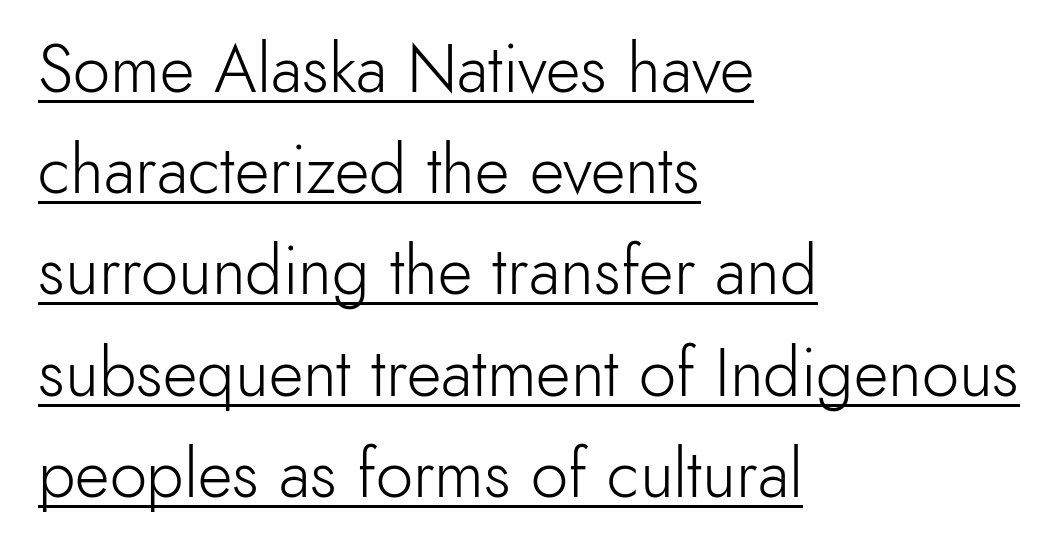
The weight would be labelled regular, book, light, or lighter still. The ragged edge is on the right, which tells us the setting is flush left. The face used here is rendered with its standard letterfit. Does a line run under the words? Yes, clearly. Notice how descenders clear the ascenders below comfortably — that's standard leading.
